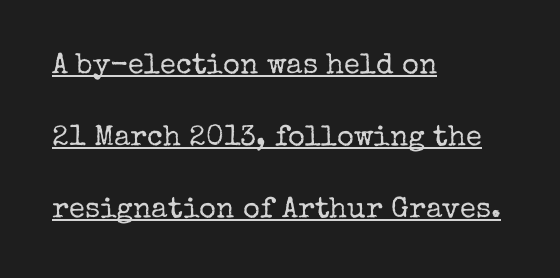
{"serif": "yes", "italic": "no", "bold": "no", "weight": "regular", "width": "normal", "stroke_contrast": "low", "x_height": "medium", "monospaced": "no", "underline": "yes", "align": "left", "line_spacing": "loose", "line_spacing_ratio": 2.48, "letter_spacing": "normal", "letter_spacing_em": 0.0, "glyph_px": 29}
